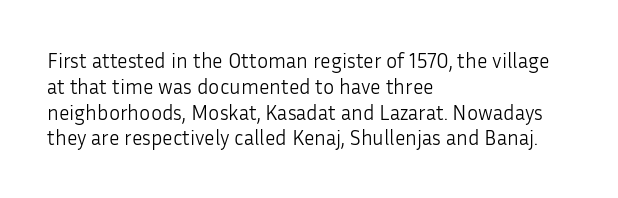
Visually the block forms a straight wall on the left and a jagged coastline on the right. This sample uses plain, unmodified letter spacing. The face looks like a standard text weight, possibly lighter. Check under the words: just untouched page. Does the lettering tilt? It doesn't — this is upright.
